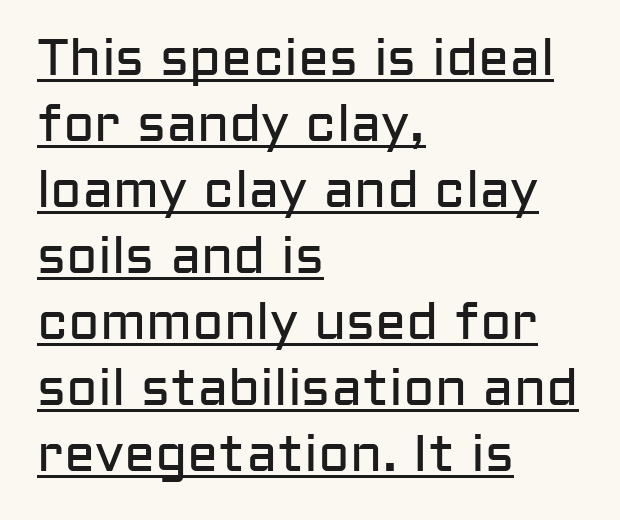
Varying glyph widths throughout — classic text-font behaviour. This is sans-serif lettering, the kind often seen on screens and signage. Nobody touched the tracking dial on this one. The rendering uses a moderate line-height, typical for paragraphs.
